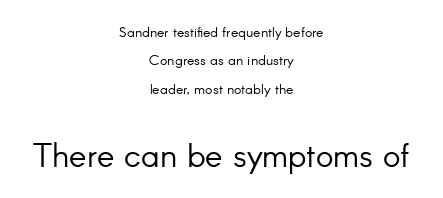
The passage shown is typed in a proportional face where columns would drift. Glance below the letters and you will spot only blank space. No italicization has been applied; the sample stays upright. The lower block of text is set noticeably larger than the block above it.
